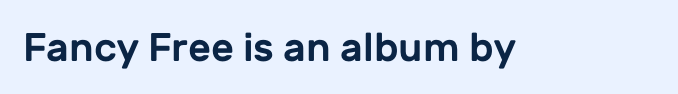
{"serif": "no", "italic": "no", "width": "normal", "stroke_contrast": "low", "x_height": "medium", "monospaced": "no", "underline": "no", "letter_spacing": "normal", "letter_spacing_em": 0.0, "glyph_px": 40}
